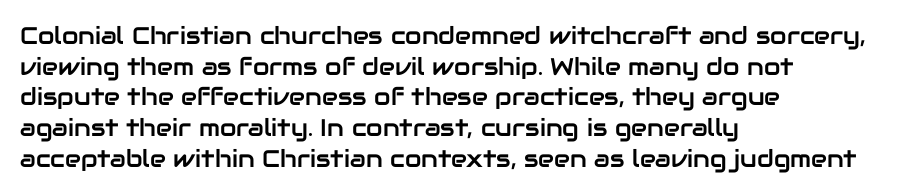
Q: Is the text italic (slanted)? A: No, it is upright.
Q: Is the text underlined? A: No.
Q: How is the paragraph aligned? A: Left-aligned.
Q: Is the spacing between letters normal or unusually wide? A: Normal.
Q: Is the spacing between lines tight, normal or loose? A: Normal.
